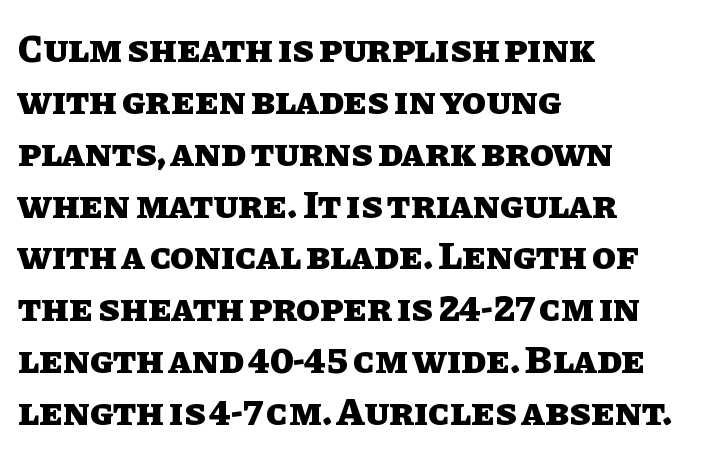
The image shows 39 px heavy type, upright; set left-aligned, normal line spacing (1.33x), normal letter spacing, not underlined; low stroke contrast and a large x-height.
